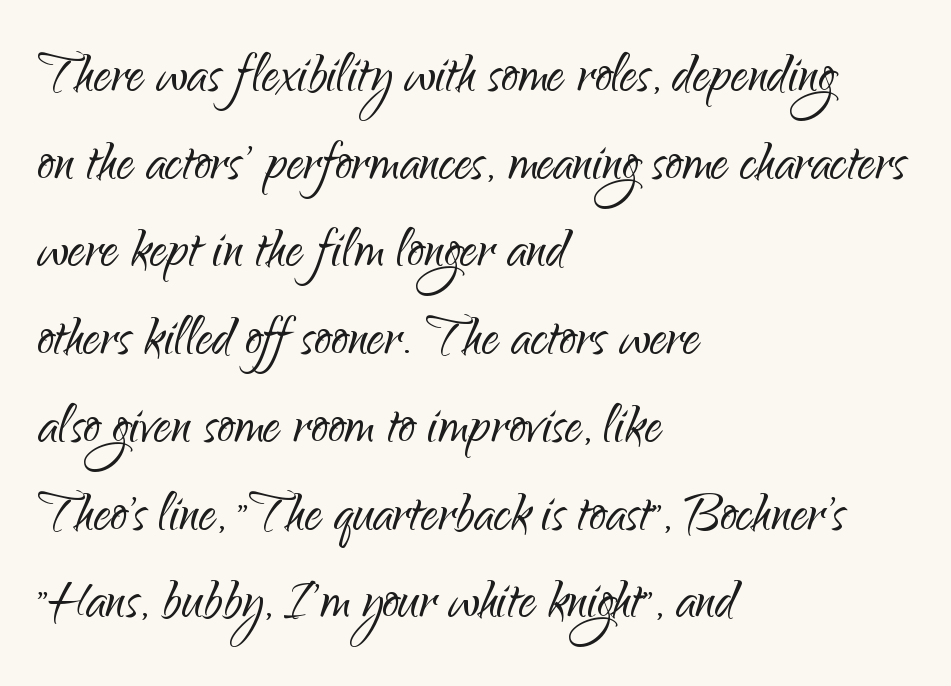
The image shows 68 px light sans-serif type; set left-aligned, normal line spacing (1.29x), normal letter spacing, not underlined; low stroke contrast and a small x-height.
